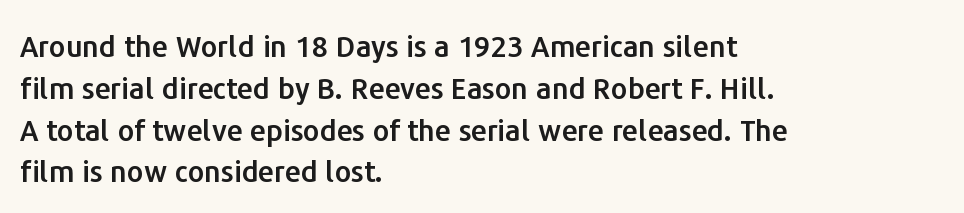
{"serif": "no", "italic": "no", "width": "normal", "stroke_contrast": "low", "x_height": "medium", "monospaced": "no", "underline": "no", "align": "left", "line_spacing": "normal", "line_spacing_ratio": 1.44, "letter_spacing": "normal", "letter_spacing_em": 0.0, "glyph_px": 29}
